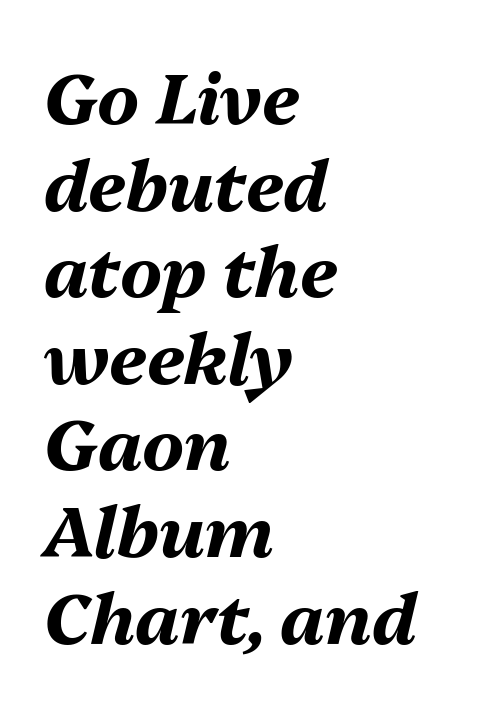
Q: Is the text bold? A: Yes.
Q: Is the text italic (slanted)? A: Yes, it leans right by about 13 degrees.
Q: Is the text underlined? A: No.
Q: How is the paragraph aligned? A: Left-aligned.
Q: Is the spacing between letters normal or unusually wide? A: Normal.
Q: Width (condensed, normal, or wide)? A: Normal.
Q: Stroke contrast? A: Medium.
Q: x-height? A: Medium.
Q: Monospaced? A: No.
